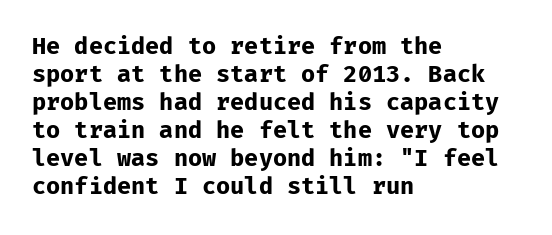
The image shows 23 px bold type, upright; set left-aligned, line spacing 1.22x, normal letter spacing, not underlined.
